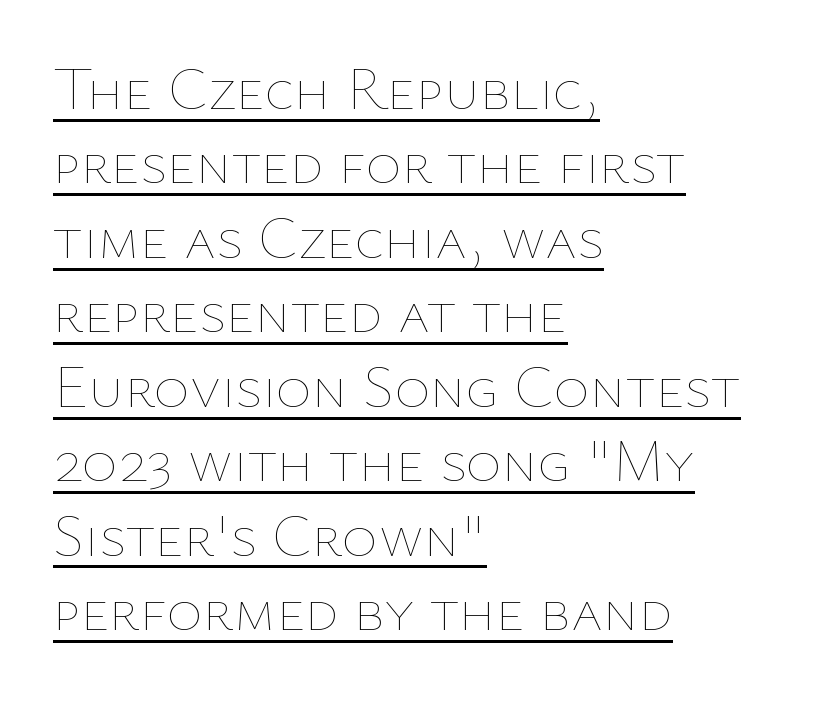
{"italic": "no", "bold": "no", "weight": "thin", "width": "normal", "stroke_contrast": "low", "x_height": "medium", "monospaced": "no", "underline": "yes", "align": "left", "line_spacing_ratio": 1.22, "letter_spacing": "normal", "letter_spacing_em": 0.0, "glyph_px": 61}
